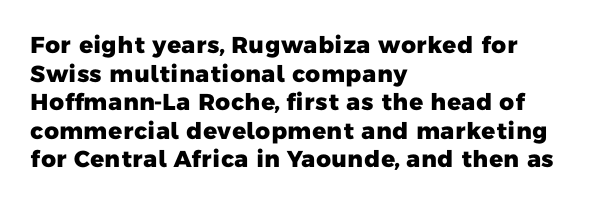
This rendering uses left alignment, leaving the right contour irregular. Nobody touched the tracking dial on this one. Strokes here are thick enough to call this a true bold. Unmarked baselines from the first word to the last.
